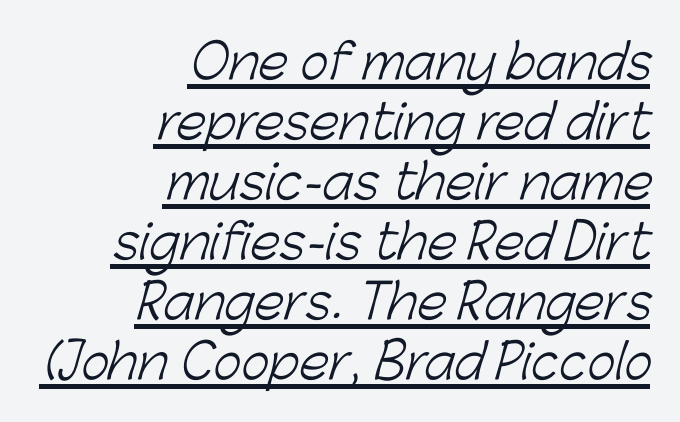
Looks like regular typesetting: each glyph gets only the width it needs. Words appear dense and cohesive because spacing is normal. Casual observation: everything's shoved over to the right. Unbolded letterforms with no extra heft. A typesetter would call this leading conventional body-copy spacing. You can tell from the bare stems that sans-serif type was used.
